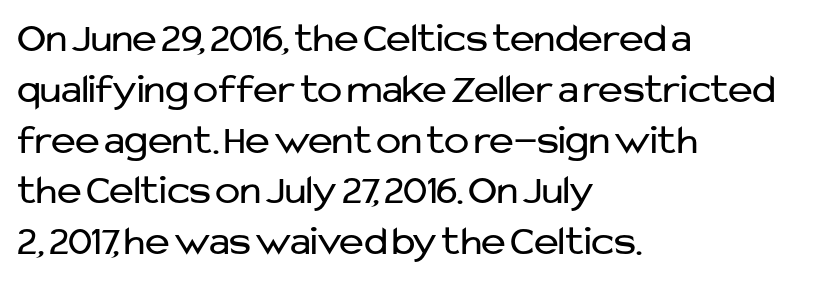
The image shows 42 px regular-weight sans-serif type, upright; set left-aligned, line spacing 1.21x, normal letter spacing, not underlined; low stroke contrast and a medium x-height.
